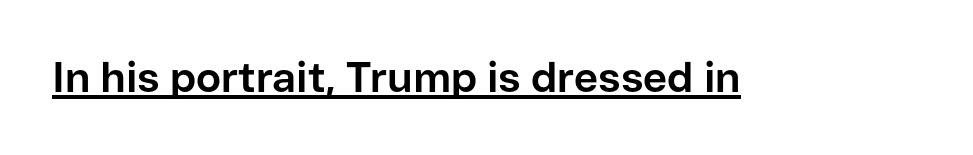
Q: Is the text bold? A: Yes.
Q: Is the text italic (slanted)? A: No, it is upright.
Q: Is the typeface a serif or a sans-serif typeface? A: Sans-serif.
Q: Is the text underlined? A: Yes.
Q: Is the spacing between letters normal or unusually wide? A: Normal.
Q: Width (condensed, normal, or wide)? A: Normal.
Q: Stroke contrast? A: Low.
Q: x-height? A: Medium.
Q: Monospaced? A: No.
